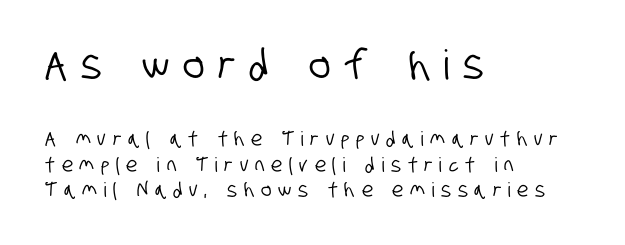
Teacher's note: observe the even left margin — that is flush-left alignment. Tracking value appears strongly positive — letters spread wide. The typeface chosen for these lines omits serifs. Any mark beneath the type? The region is blank. The rendering shrinks the type as you move from the upper chunk to the lower. The face used here is proportionally spaced, like ordinary book or web type.
